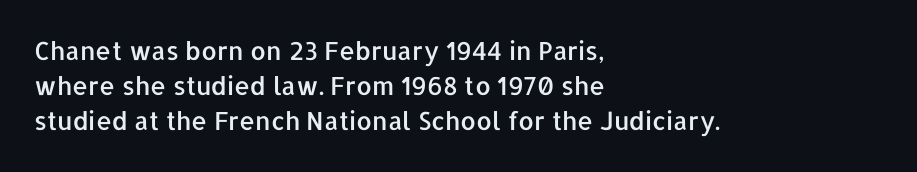
Q: Is the text italic (slanted)? A: No, it is upright.
Q: Is the text underlined? A: No.
Q: How is the paragraph aligned? A: Left-aligned.
Q: Is the spacing between letters normal or unusually wide? A: Normal.
Q: Is the spacing between lines tight, normal or loose? A: Normal.
